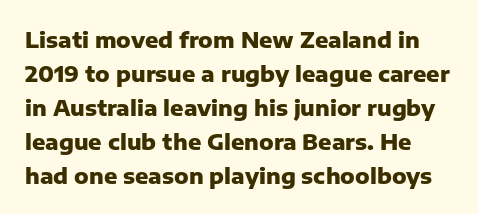
Q: Is the text bold? A: Yes.
Q: Is the text italic (slanted)? A: No, it is upright.
Q: Is the text underlined? A: No.
Q: Is the spacing between letters normal or unusually wide? A: Normal.
Q: Is the spacing between lines tight, normal or loose? A: Normal.
